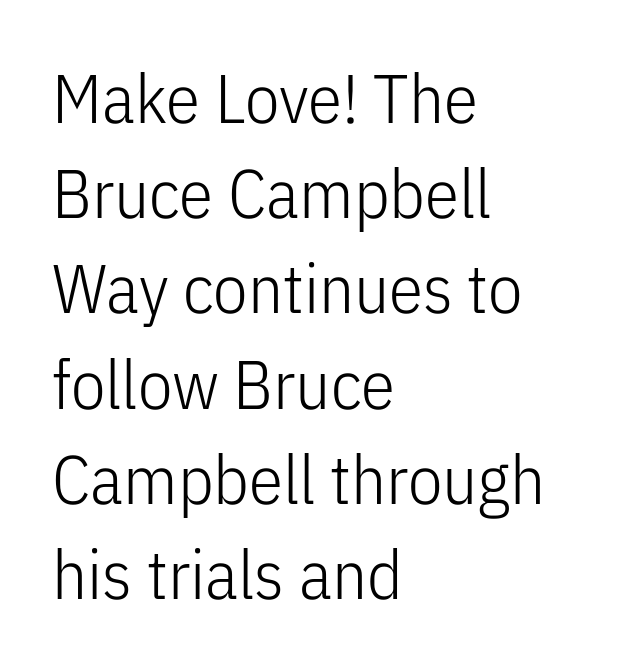
{"serif": "no", "italic": "no", "bold": "no", "weight": "light", "width": "condensed", "stroke_contrast": "low", "x_height": "medium", "monospaced": "no", "underline": "no", "align": "left", "line_spacing": "normal", "line_spacing_ratio": 1.38, "letter_spacing": "normal", "letter_spacing_em": 0.0, "glyph_px": 69}
